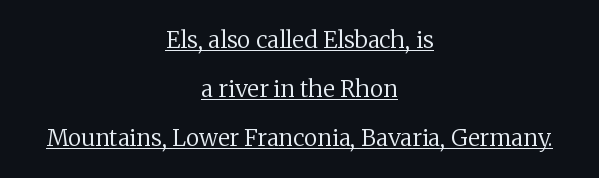
{"italic": "no", "bold": "no", "underline": "yes", "align": "center", "line_spacing": "loose", "line_spacing_ratio": 2.13, "letter_spacing": "normal", "letter_spacing_em": 0.0, "glyph_px": 23}
